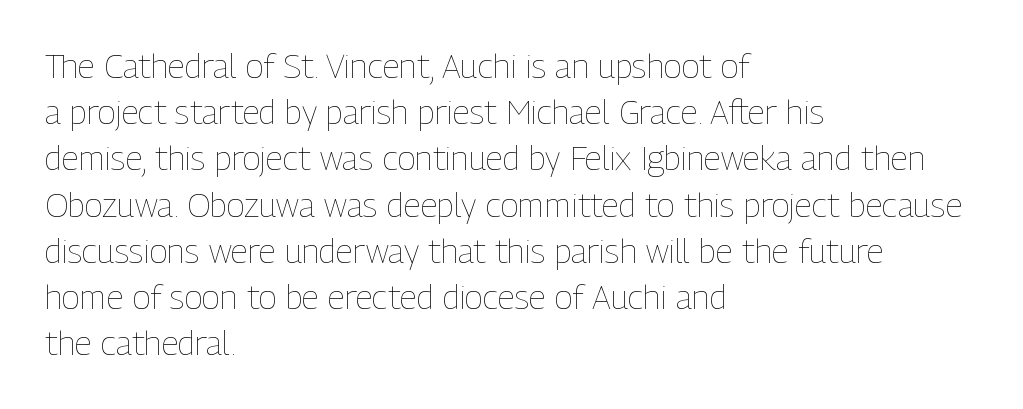
The image shows 34 px thin, condensed type, upright; set left-aligned, normal line spacing (1.36x), normal letter spacing, not underlined; low stroke contrast and a medium x-height.
